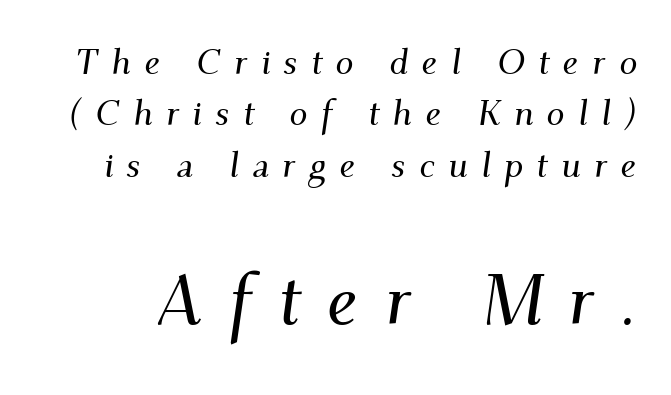
{"serif": "yes", "italic": "yes", "lean": "right", "slant_degrees": 9, "width": "normal", "stroke_contrast": "medium", "x_height": "small", "monospaced": "no", "underline": "no", "line_spacing": "normal", "line_spacing_ratio": 1.43, "letter_spacing": "wide", "letter_spacing_em": 0.37, "larger_block": "second", "size_ratio": 1.97, "glyph_px": 71}
